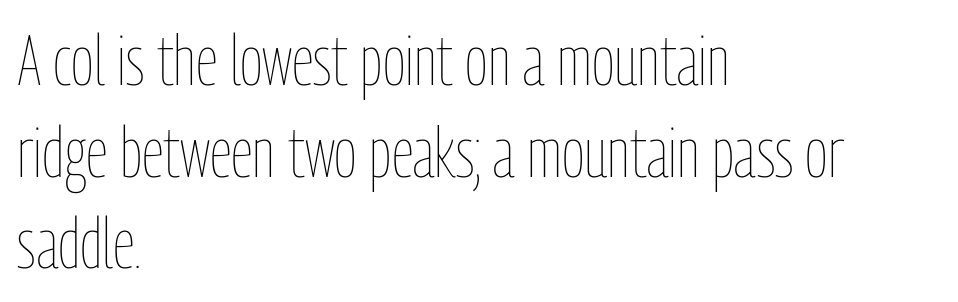
Q: Is the text bold? A: No.
Q: Is the text italic (slanted)? A: No, it is upright.
Q: Is the text underlined? A: No.
Q: How is the paragraph aligned? A: Left-aligned.
Q: Is the spacing between letters normal or unusually wide? A: Normal.
Q: Is the spacing between lines tight, normal or loose? A: Normal.
Q: Width (condensed, normal, or wide)? A: Condensed.
Q: Stroke contrast? A: Low.
Q: x-height? A: Medium.
Q: Monospaced? A: No.
